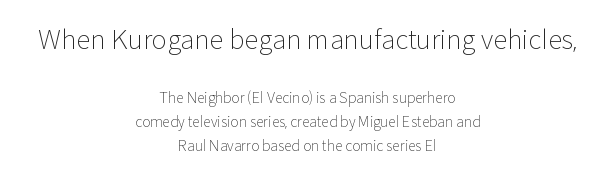
The image shows 26 px text type, upright; set centered, normal line spacing (1.68x), normal letter spacing, not underlined; the first (top) block is 1.86x larger.
